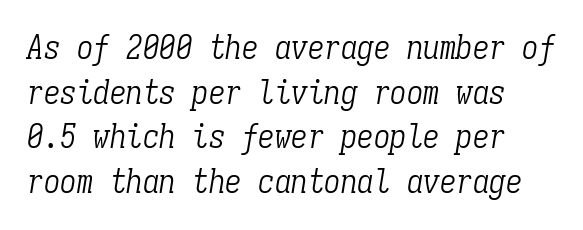
Q: Is the text bold? A: No.
Q: Is the text italic (slanted)? A: Yes, it leans right by about 9 degrees.
Q: Is the typeface a serif or a sans-serif typeface? A: Serif.
Q: Is the text underlined? A: No.
Q: Is the spacing between letters normal or unusually wide? A: Normal.
Q: Is the spacing between lines tight, normal or loose? A: Normal.
Q: Width (condensed, normal, or wide)? A: Condensed.
Q: Stroke contrast? A: Low.
Q: x-height? A: Medium.
Q: Monospaced? A: Yes.
